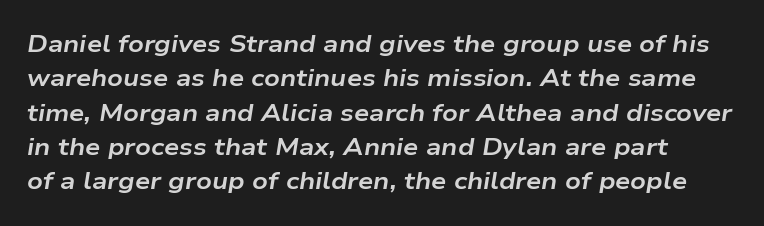
The image shows 24 px bold type, italic (leaning right); set normal line spacing (1.43x), normal letter spacing, not underlined.
